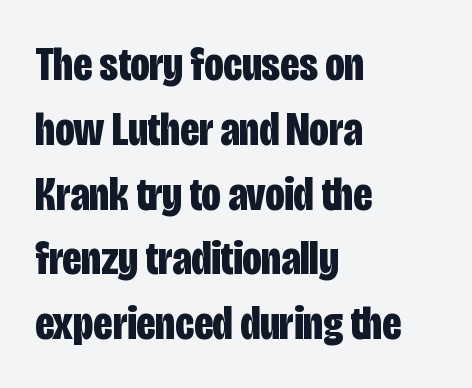
Q: Is the text bold? A: Yes.
Q: Is the text italic (slanted)? A: No, it is upright.
Q: Is the typeface a serif or a sans-serif typeface? A: Sans-serif.
Q: Is the text underlined? A: No.
Q: How is the paragraph aligned? A: Left-aligned.
Q: Is the spacing between letters normal or unusually wide? A: Normal.
Q: Is the spacing between lines tight, normal or loose? A: Normal.
Q: Width (condensed, normal, or wide)? A: Condensed.
Q: Stroke contrast? A: Low.
Q: x-height? A: Large.
Q: Monospaced? A: No.
